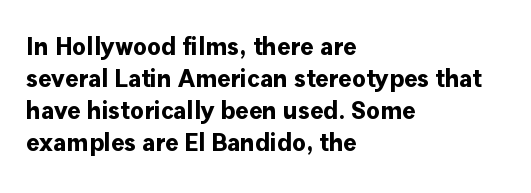
{"italic": "no", "bold": "yes", "underline": "no", "align": "left", "line_spacing": "normal", "line_spacing_ratio": 1.28, "letter_spacing": "normal", "letter_spacing_em": 0.0, "glyph_px": 25}
